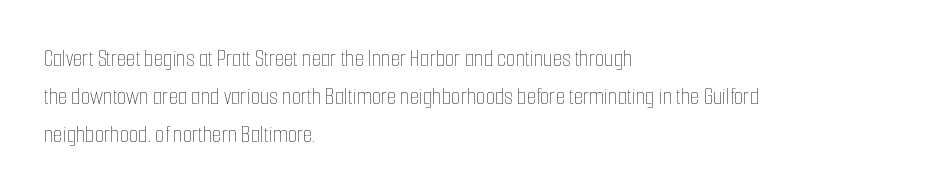
Caption: standard tracking, unaltered. How would I describe the line gaps? Plain and ordinary. Notice how the stems are strictly vertical — no italics here. The typeface has the unassuming heft of standard copy or less. The lines are quadded left.
